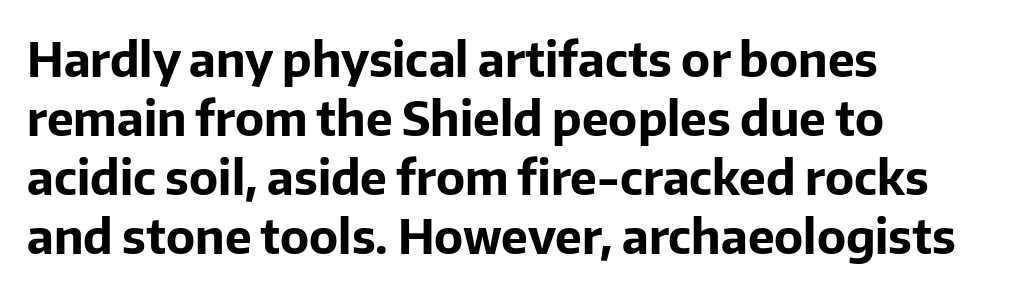
To sum up the face: it is a sans, with no serifs. Every row of glyphs begins at an identical x-position on the left. The line texture is even and compact thanks to regular tracking. Summary of weight: heavy, a full bold.
